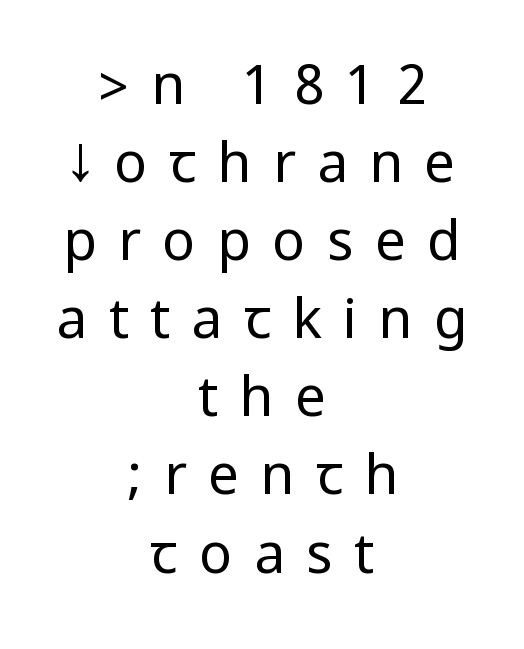
{"serif": "no", "italic": "no", "bold": "no", "weight": "regular", "width": "condensed", "stroke_contrast": "low", "underline": "no", "align": "center", "line_spacing": "normal", "line_spacing_ratio": 1.42, "letter_spacing": "wide", "letter_spacing_em": 0.39, "glyph_px": 55}
